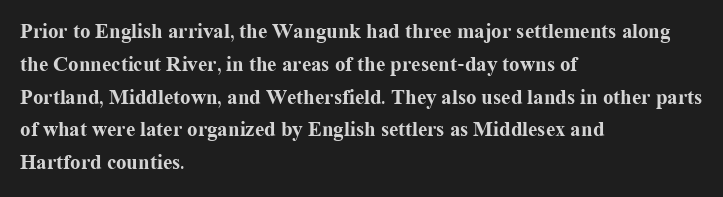
Weight check: bold — yes, fully. This rendering features lettering with no underline. This is the regular roman posture of the typeface. Is there much room between lines? A standard amount, neither cramped nor airy. No extra tracking has been applied to these lines. The rag falls on the right side of this text block.
